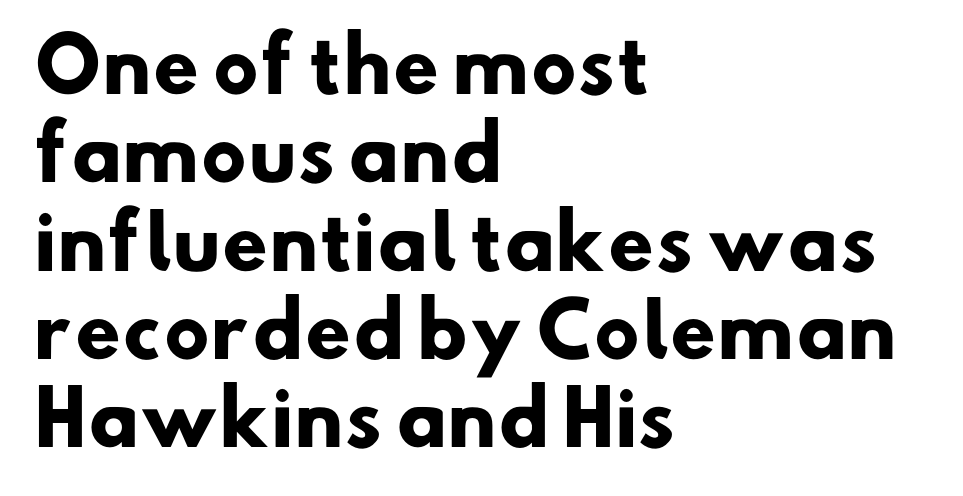
The image shows 73 px heavy sans-serif type; set left-aligned, line spacing 1.21x, normal letter spacing, not underlined; low stroke contrast and a small x-height.
